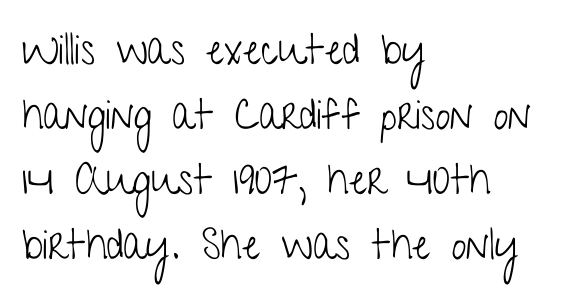
The image shows 42 px light, condensed sans-serif type, upright; set left-aligned, normal line spacing (1.55x), normal letter spacing, not underlined; low stroke contrast and a medium x-height.
